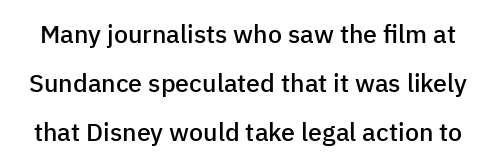
The image shows 25 px text type, upright; set loose line spacing (1.96x), normal letter spacing, not underlined.
